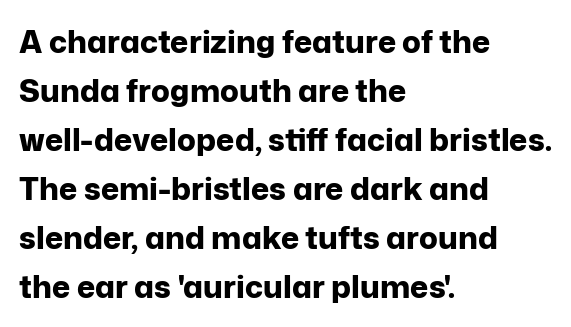
{"serif": "no", "italic": "no", "bold": "yes", "weight": "bold", "width": "normal", "stroke_contrast": "low", "x_height": "medium", "monospaced": "no", "underline": "no", "align": "left", "line_spacing": "normal", "line_spacing_ratio": 1.58, "letter_spacing": "normal", "letter_spacing_em": 0.0, "glyph_px": 31}
